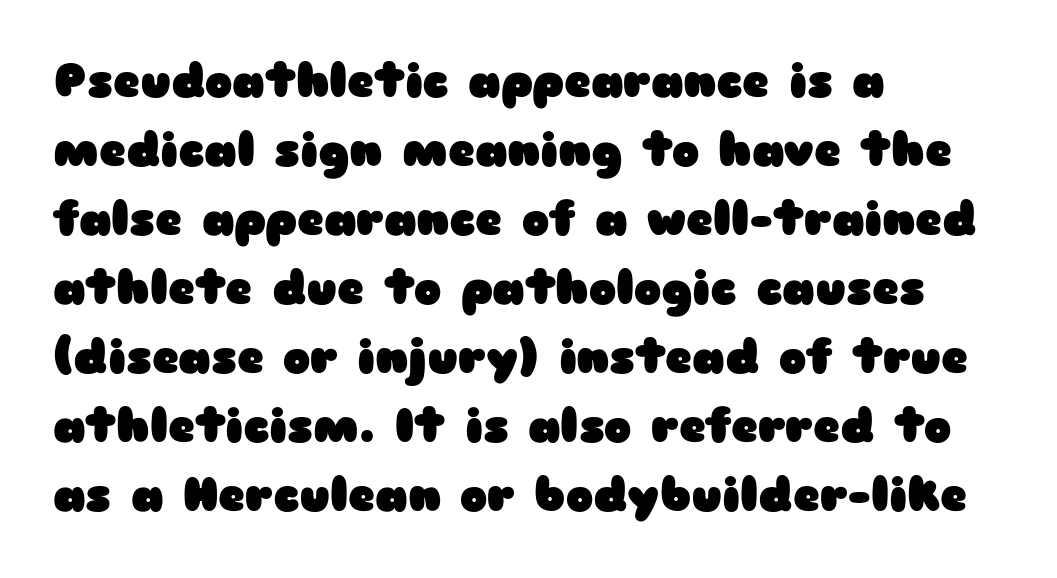
The type is set solid horizontally, with unmodified tracking. The lettering stays uniformly vertical, giving the passage a roman look. The foot of each line stays bare and open. Is this a fixed-width face? No — the glyphs have proportional, varying widths.
